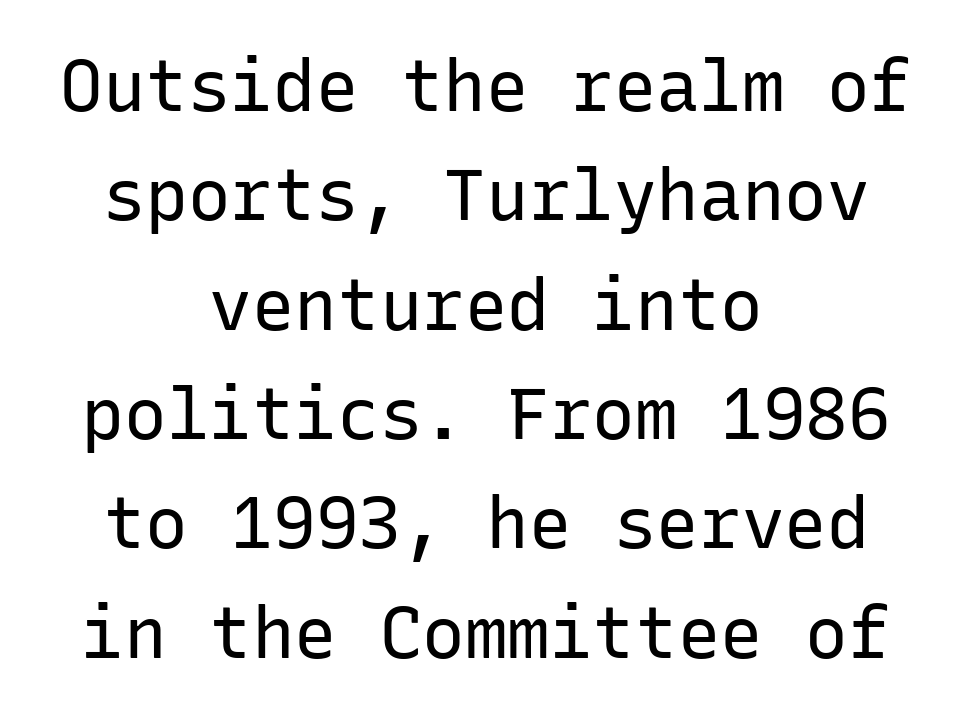
The image shows 71 px regular-weight sans-serif type, upright, monospaced; set centered, normal line spacing (1.54x), normal letter spacing, not underlined; low stroke contrast and a medium x-height.
